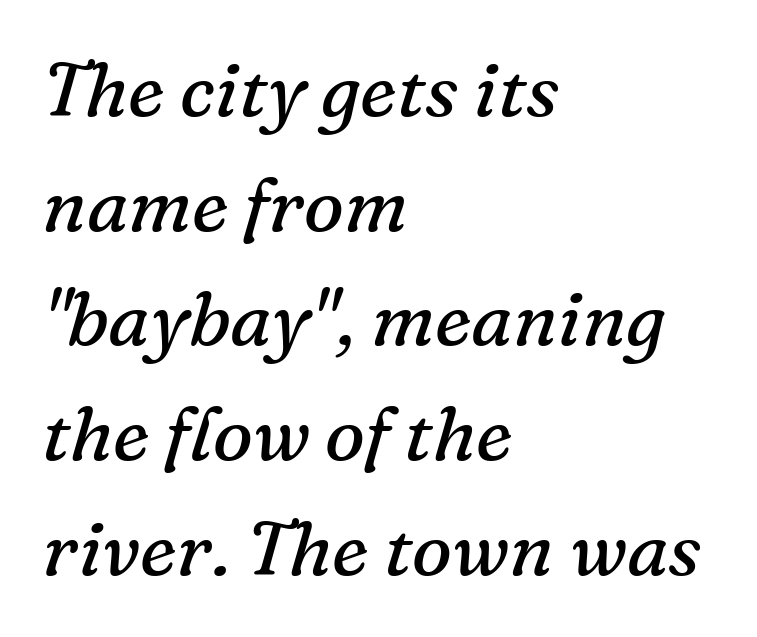
Q: Is the text bold? A: No.
Q: Is the text italic (slanted)? A: Yes, it leans right by about 16 degrees.
Q: Is the typeface a serif or a sans-serif typeface? A: Serif.
Q: Is the text underlined? A: No.
Q: How is the paragraph aligned? A: Left-aligned.
Q: Is the spacing between letters normal or unusually wide? A: Normal.
Q: Is the spacing between lines tight, normal or loose? A: Normal.
Q: Width (condensed, normal, or wide)? A: Normal.
Q: Stroke contrast? A: Medium.
Q: x-height? A: Medium.
Q: Monospaced? A: No.
